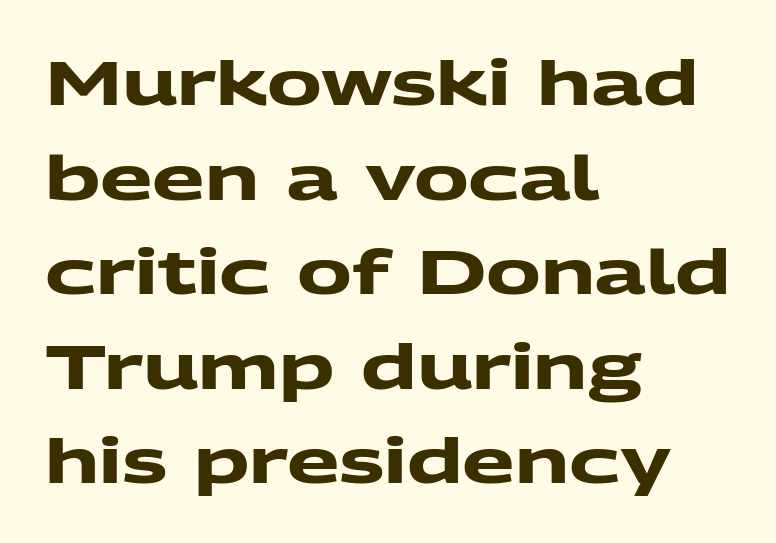
The image shows 61 px heavy, wide sans-serif type; set left-aligned, normal line spacing (1.55x), normal letter spacing, not underlined; medium stroke contrast and a medium x-height.
